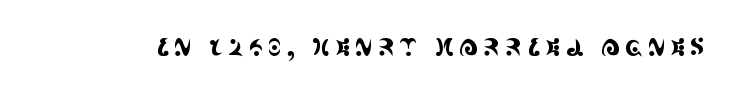
Q: Is the text italic (slanted)? A: No, it is upright.
Q: Is the text underlined? A: No.
Q: Is the spacing between letters normal or unusually wide? A: Unusually wide.
